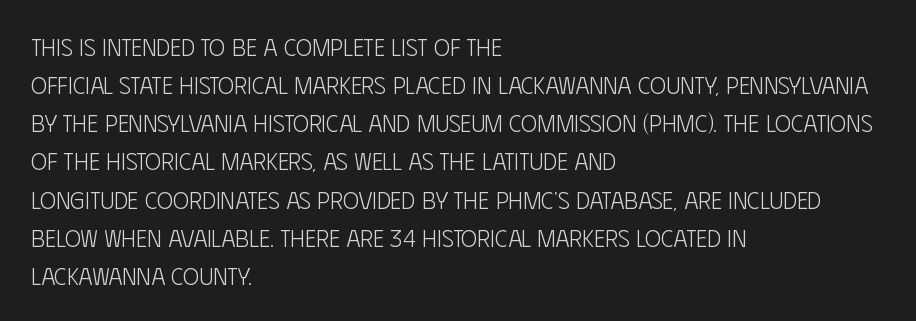
{"italic": "no", "bold": "no", "underline": "no", "align": "left", "line_spacing": "normal", "line_spacing_ratio": 1.59, "letter_spacing": "normal", "letter_spacing_em": 0.0, "glyph_px": 24}
